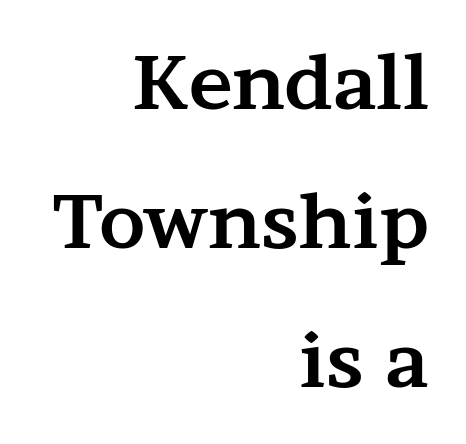
The image shows 74 px bold, wide serif type, upright; set right-aligned, line spacing 1.88x, normal letter spacing, not underlined; medium stroke contrast and a medium x-height.
